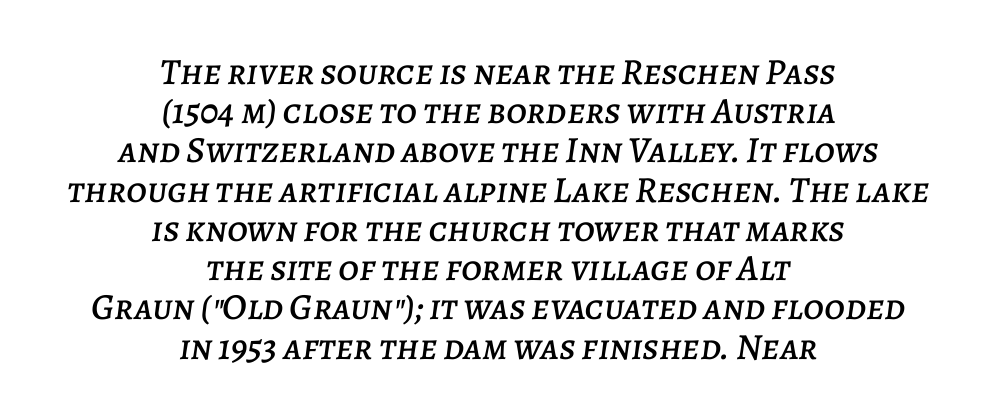
Character widths vary here, with narrow letters taking less room than wide ones. Baseline-to-baseline distance is barely more than the letter height. What stands out about the letter spacing? Nothing — it is the standard amount. Would a proofreader flag this as italicized? Yes.
